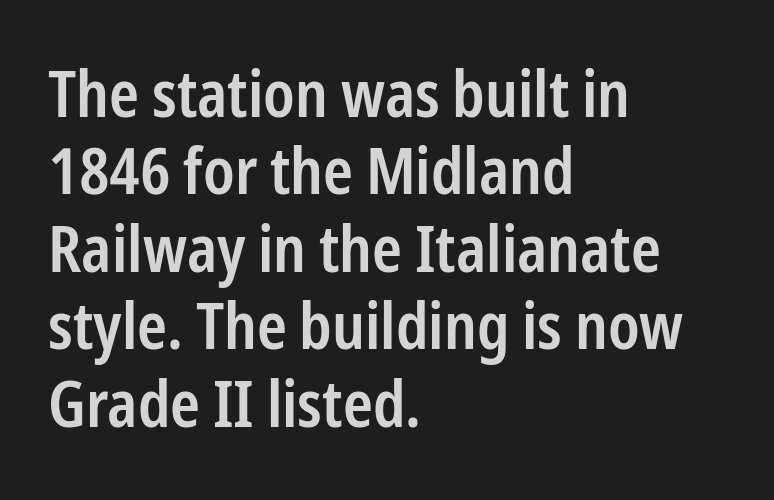
{"serif": "no", "italic": "no", "bold": "semi", "weight": "semibold", "width": "condensed", "stroke_contrast": "low", "x_height": "medium", "monospaced": "no", "underline": "no", "align": "left", "line_spacing_ratio": 1.21, "letter_spacing": "normal", "letter_spacing_em": 0.0, "glyph_px": 64}
